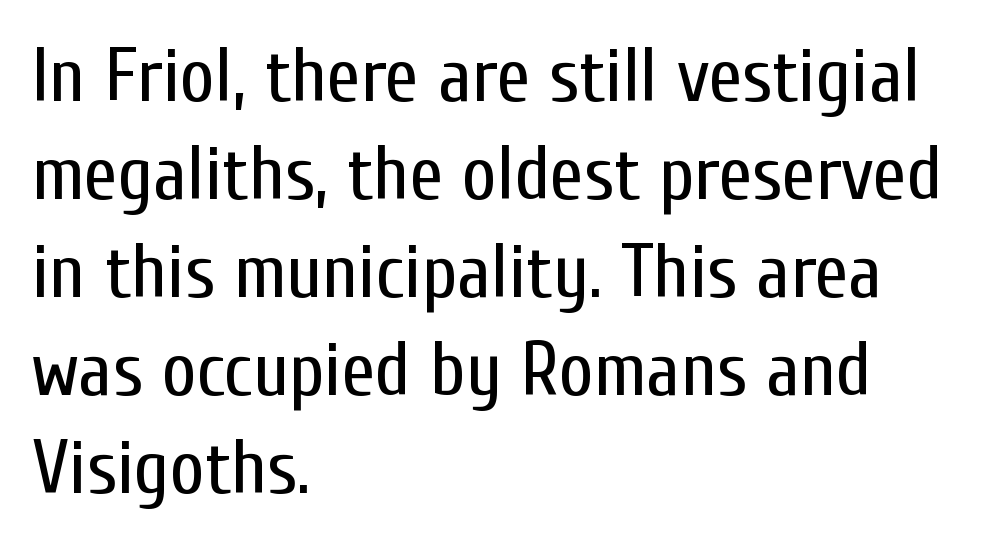
{"serif": "no", "italic": "no", "bold": "no", "weight": "regular", "width": "condensed", "stroke_contrast": "low", "x_height": "medium", "monospaced": "no", "underline": "no", "align": "left", "line_spacing": "normal", "line_spacing_ratio": 1.29, "letter_spacing": "normal", "letter_spacing_em": 0.0, "glyph_px": 76}
